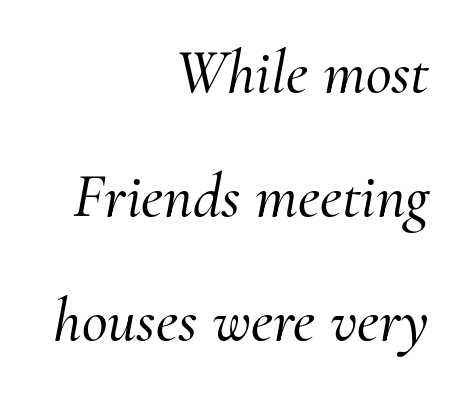
The image shows 63 px serif type, italic (leaning right); set right-aligned, loose line spacing (1.97x), normal letter spacing, not underlined; medium stroke contrast and a small x-height.
